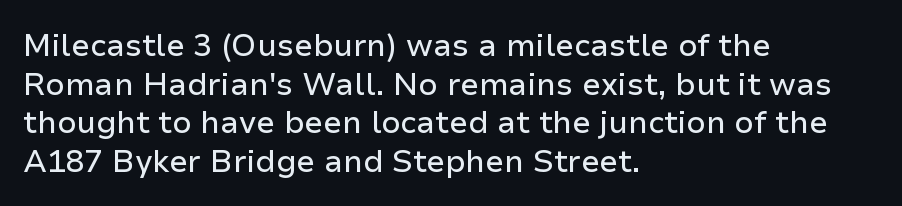
Characters remain perfectly vertical along every line. The foot of each line stays bare and open. Is the letter spacing exaggerated? No — it looks like the ordinary default. Horizontal alignment here is leftward, the default for most running prose. The designer left line spacing at the default.
